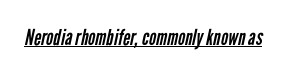
{"bold": "no", "underline": "yes", "letter_spacing": "normal", "letter_spacing_em": 0.0, "glyph_px": 22}
